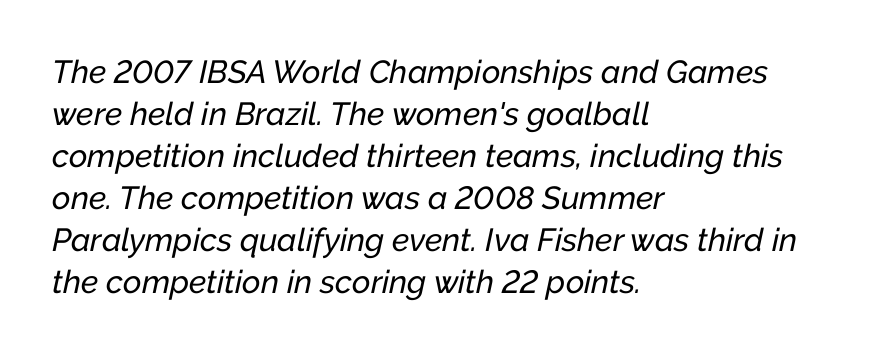
{"italic": "yes", "lean": "right", "slant_degrees": 12, "width": "normal", "stroke_contrast": "low", "x_height": "medium", "monospaced": "no", "underline": "no", "align": "left", "line_spacing": "normal", "line_spacing_ratio": 1.31, "letter_spacing": "normal", "letter_spacing_em": 0.0, "glyph_px": 32}
